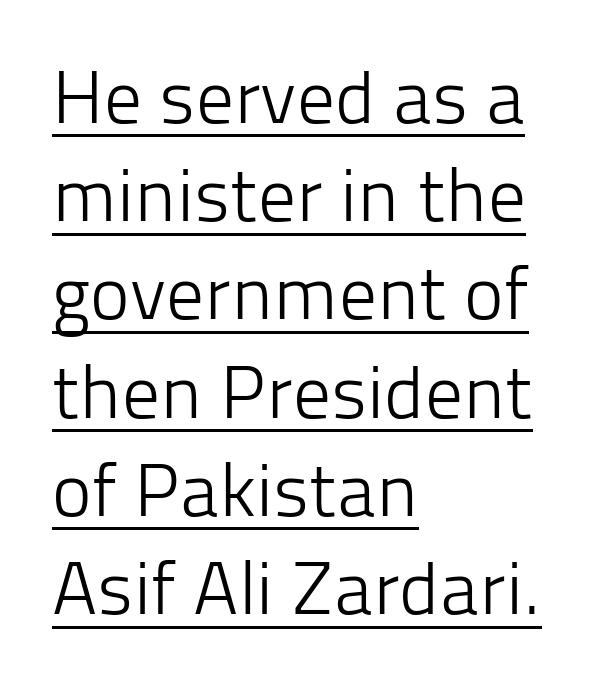
Caption: lettering with a line underneath. Compared with a centered layout, this one pins lines to the left instead. Reading down the column, the eye jumps a familiar distance to each next line. The font's upright variant was chosen for this text. Here the glyphs are tracked normally, forming tight word shapes.
